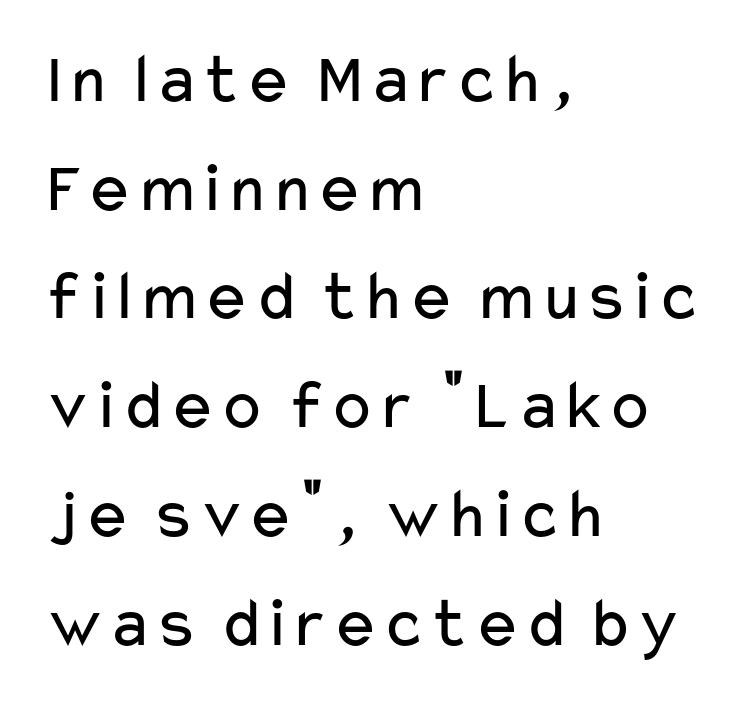
{"serif": "no", "italic": "no", "bold": "no", "weight": "regular", "width": "wide", "stroke_contrast": "low", "x_height": "medium", "monospaced": "no", "underline": "no", "align": "left", "line_spacing": "normal", "line_spacing_ratio": 1.51, "letter_spacing": "normal", "letter_spacing_em": 0.0, "glyph_px": 72}
